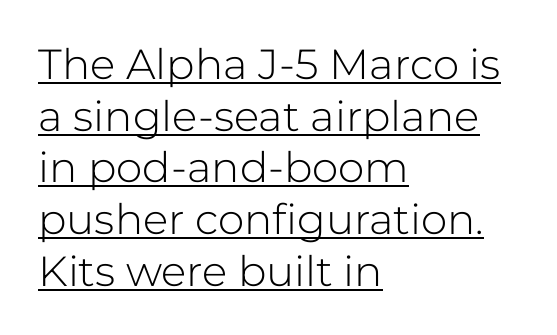
Q: Is the text bold? A: No.
Q: Is the text italic (slanted)? A: No, it is upright.
Q: Is the typeface a serif or a sans-serif typeface? A: Sans-serif.
Q: Is the text underlined? A: Yes.
Q: How is the paragraph aligned? A: Left-aligned.
Q: Is the spacing between letters normal or unusually wide? A: Normal.
Q: Width (condensed, normal, or wide)? A: Normal.
Q: Stroke contrast? A: Low.
Q: x-height? A: Medium.
Q: Monospaced? A: No.
